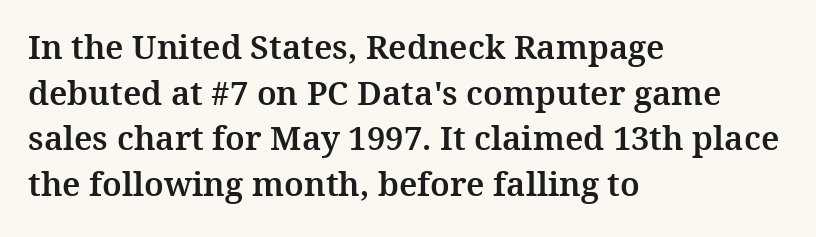
{"serif": "yes", "italic": "no", "width": "normal", "stroke_contrast": "medium", "x_height": "medium", "monospaced": "no", "underline": "no", "align": "left", "line_spacing": "normal", "line_spacing_ratio": 1.38, "letter_spacing": "normal", "letter_spacing_em": 0.0, "glyph_px": 33}
